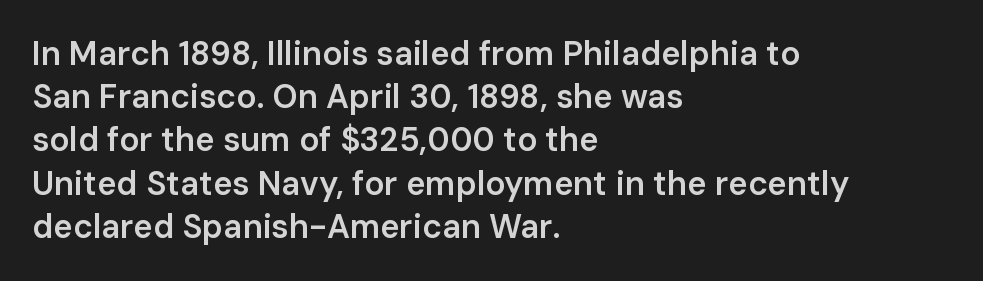
Q: Is the text bold? A: Semi-bold.
Q: Is the text italic (slanted)? A: No, it is upright.
Q: Is the typeface a serif or a sans-serif typeface? A: Sans-serif.
Q: Is the text underlined? A: No.
Q: How is the paragraph aligned? A: Left-aligned.
Q: Is the spacing between letters normal or unusually wide? A: Normal.
Q: Is the spacing between lines tight, normal or loose? A: Normal.
Q: Width (condensed, normal, or wide)? A: Normal.
Q: Stroke contrast? A: Low.
Q: x-height? A: Medium.
Q: Monospaced? A: No.
